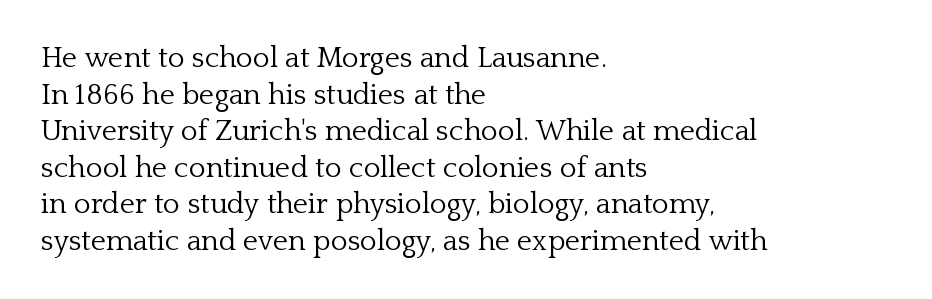
{"serif": "yes", "italic": "no", "bold": "no", "weight": "light", "width": "normal", "stroke_contrast": "low", "x_height": "medium", "monospaced": "no", "underline": "no", "align": "left", "line_spacing": "normal", "line_spacing_ratio": 1.26, "letter_spacing": "normal", "letter_spacing_em": 0.0, "glyph_px": 29}
